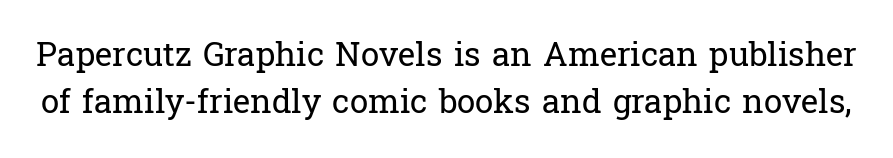
Does extra space separate the letters? No, they use regular spacing. Horizontal bands of white between lines are of average thickness. Style check: upright. Each letter keeps its own natural width here, so spacing adapts to shape. Are there feet on the stems? There are — it's a serif.
